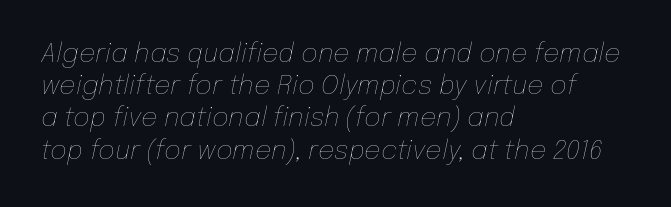
{"italic": "yes", "lean": "right", "slant_degrees": 12, "bold": "no", "underline": "no", "align": "left", "line_spacing_ratio": 1.24, "letter_spacing": "normal", "letter_spacing_em": 0.0, "glyph_px": 26}
